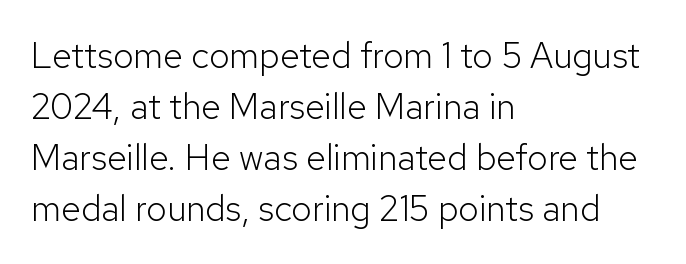
Q: Is the text bold? A: No.
Q: Is the text italic (slanted)? A: No, it is upright.
Q: Is the typeface a serif or a sans-serif typeface? A: Sans-serif.
Q: Is the text underlined? A: No.
Q: How is the paragraph aligned? A: Left-aligned.
Q: Is the spacing between letters normal or unusually wide? A: Normal.
Q: Is the spacing between lines tight, normal or loose? A: Normal.
Q: Width (condensed, normal, or wide)? A: Normal.
Q: Stroke contrast? A: Low.
Q: x-height? A: Medium.
Q: Monospaced? A: No.
